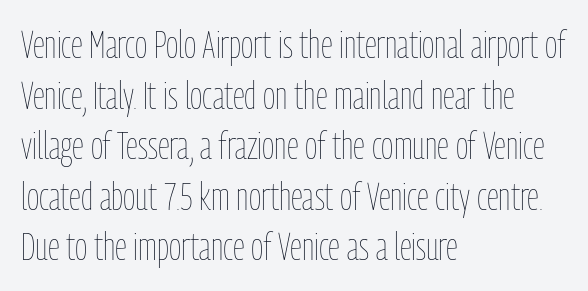
Q: Is the text bold? A: No.
Q: Is the text italic (slanted)? A: No, it is upright.
Q: Is the text underlined? A: No.
Q: How is the paragraph aligned? A: Left-aligned.
Q: Is the spacing between letters normal or unusually wide? A: Normal.
Q: Is the spacing between lines tight, normal or loose? A: Normal.
Q: Width (condensed, normal, or wide)? A: Condensed.
Q: Stroke contrast? A: Low.
Q: x-height? A: Medium.
Q: Monospaced? A: No.
